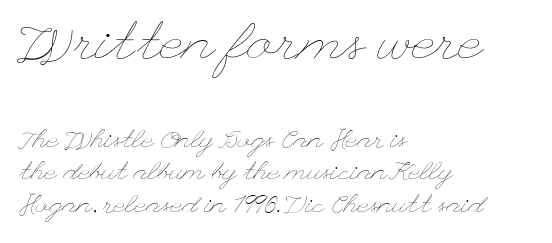
Q: Is the text bold? A: No.
Q: Is the text italic (slanted)? A: Yes.
Q: Is the text underlined? A: No.
Q: How is the paragraph aligned? A: Left-aligned.
Q: Is the spacing between letters normal or unusually wide? A: Normal.
Q: Which block of text is set in a larger size, the first (top) or the second (bottom)? A: The first (top) one.
Q: Width (condensed, normal, or wide)? A: Wide.
Q: Stroke contrast? A: Low.
Q: x-height? A: Small.
